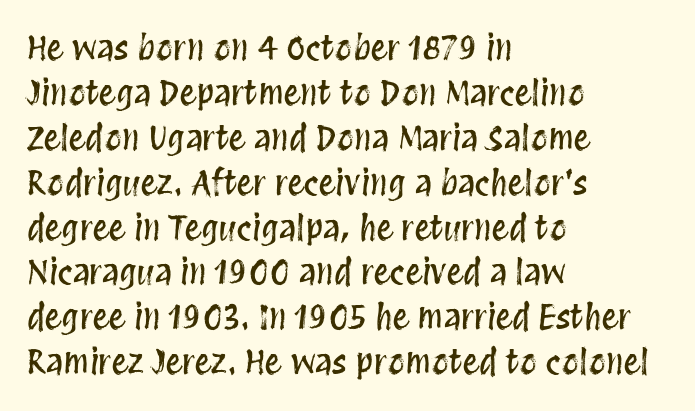
The image shows 34 px condensed type, upright; set left-aligned, normal line spacing (1.32x), normal letter spacing, not underlined; medium stroke contrast and a large x-height.
